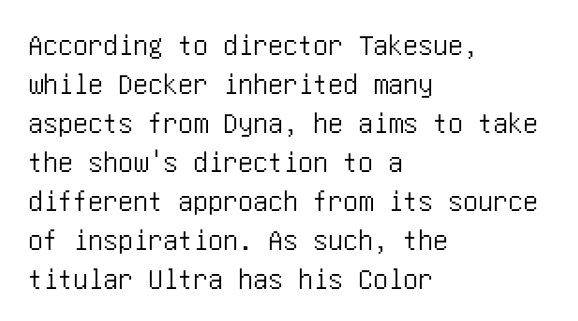
Q: Is the text italic (slanted)? A: No, it is upright.
Q: Is the typeface a serif or a sans-serif typeface? A: Sans-serif.
Q: Is the text underlined? A: No.
Q: How is the paragraph aligned? A: Left-aligned.
Q: Is the spacing between letters normal or unusually wide? A: Normal.
Q: Is the spacing between lines tight, normal or loose? A: Normal.
Q: Width (condensed, normal, or wide)? A: Condensed.
Q: Stroke contrast? A: Low.
Q: x-height? A: Large.
